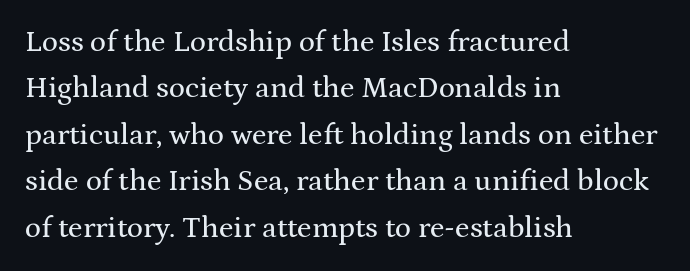
The image shows 30 px wide serif type, upright; set left-aligned, normal line spacing (1.55x), normal letter spacing, not underlined; medium stroke contrast and a medium x-height.
